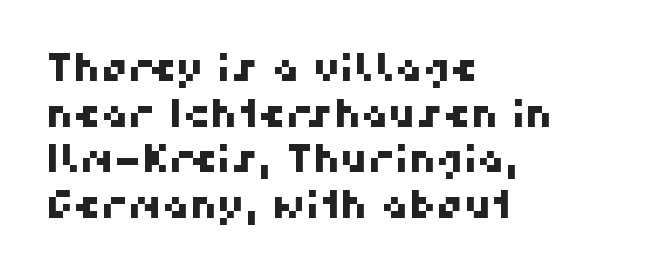
Q: Is the typeface a serif or a sans-serif typeface? A: Sans-serif.
Q: Is the text underlined? A: No.
Q: How is the paragraph aligned? A: Left-aligned.
Q: Is the spacing between letters normal or unusually wide? A: Normal.
Q: Width (condensed, normal, or wide)? A: Normal.
Q: Stroke contrast? A: High.
Q: x-height? A: Medium.
Q: Monospaced? A: No.
